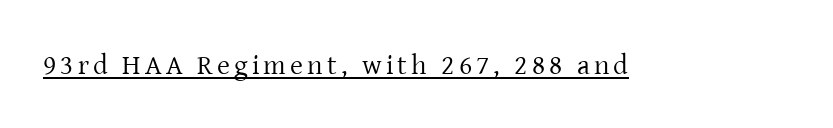
{"serif": "yes", "italic": "no", "bold": "no", "weight": "regular", "width": "normal", "stroke_contrast": "low", "x_height": "medium", "monospaced": "no", "underline": "yes", "glyph_px": 28}
